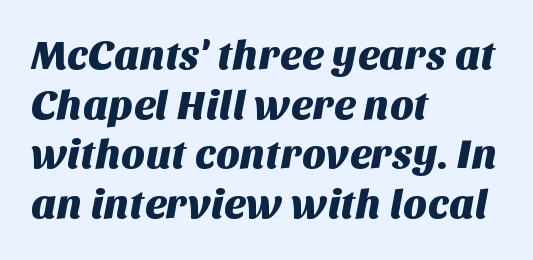
The image shows 41 px sans-serif type; set left-aligned, line spacing 1.21x, normal letter spacing, not underlined; medium stroke contrast and a large x-height.
